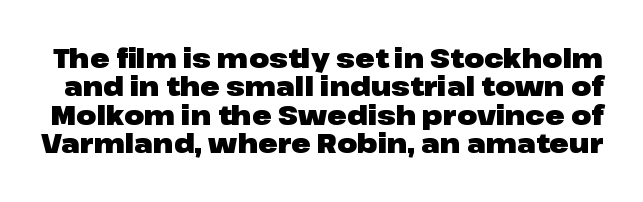
Q: Is the text bold? A: Yes.
Q: Is the text italic (slanted)? A: No, it is upright.
Q: Is the text underlined? A: No.
Q: Is the spacing between letters normal or unusually wide? A: Normal.
Q: Is the spacing between lines tight, normal or loose? A: Tight.
